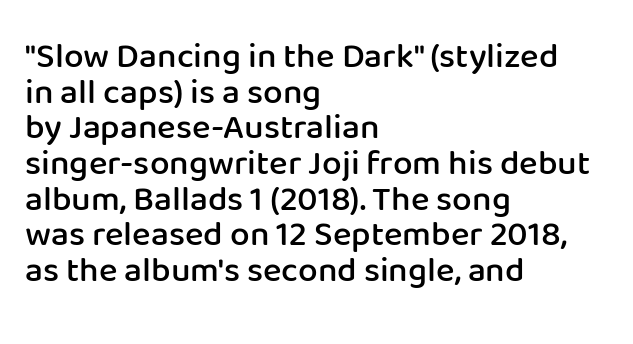
Q: Is the text bold? A: Semi-bold.
Q: Is the text italic (slanted)? A: No, it is upright.
Q: Is the typeface a serif or a sans-serif typeface? A: Sans-serif.
Q: Is the text underlined? A: No.
Q: How is the paragraph aligned? A: Left-aligned.
Q: Is the spacing between letters normal or unusually wide? A: Normal.
Q: Is the spacing between lines tight, normal or loose? A: Tight.
Q: Width (condensed, normal, or wide)? A: Normal.
Q: Stroke contrast? A: Low.
Q: x-height? A: Medium.
Q: Monospaced? A: No.
